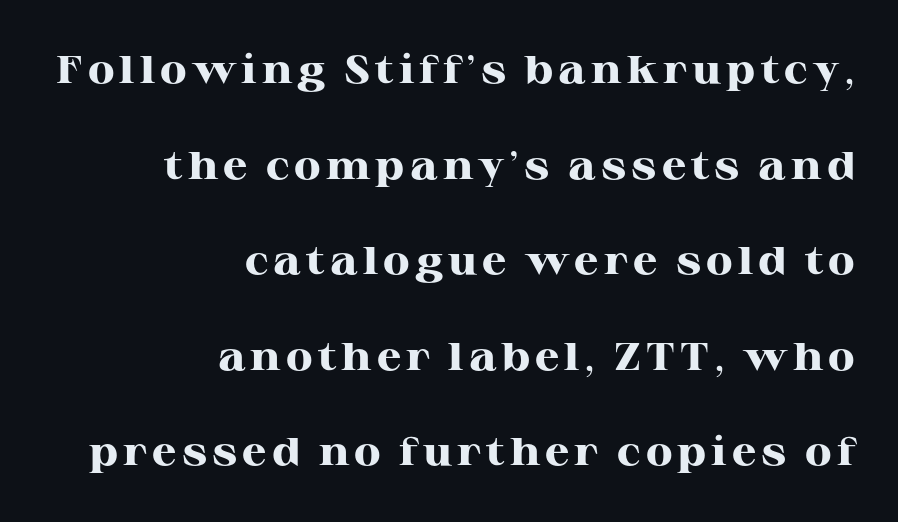
{"serif": "yes", "italic": "no", "bold": "yes", "weight": "heavy", "width": "wide", "stroke_contrast": "high", "x_height": "medium", "monospaced": "no", "underline": "no", "align": "right", "line_spacing": "loose", "line_spacing_ratio": 2.45, "glyph_px": 39}
